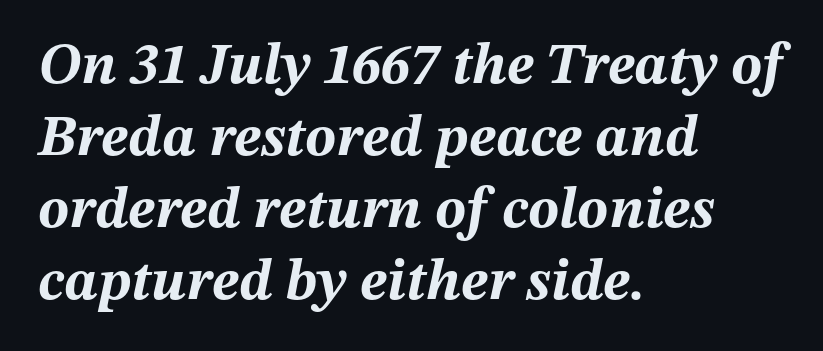
{"italic": "yes", "lean": "right", "slant_degrees": 12, "bold": "yes", "weight": "bold", "width": "normal", "stroke_contrast": "medium", "x_height": "medium", "monospaced": "no", "underline": "no", "align": "left", "line_spacing_ratio": 1.24, "letter_spacing": "normal", "letter_spacing_em": 0.0, "glyph_px": 58}
